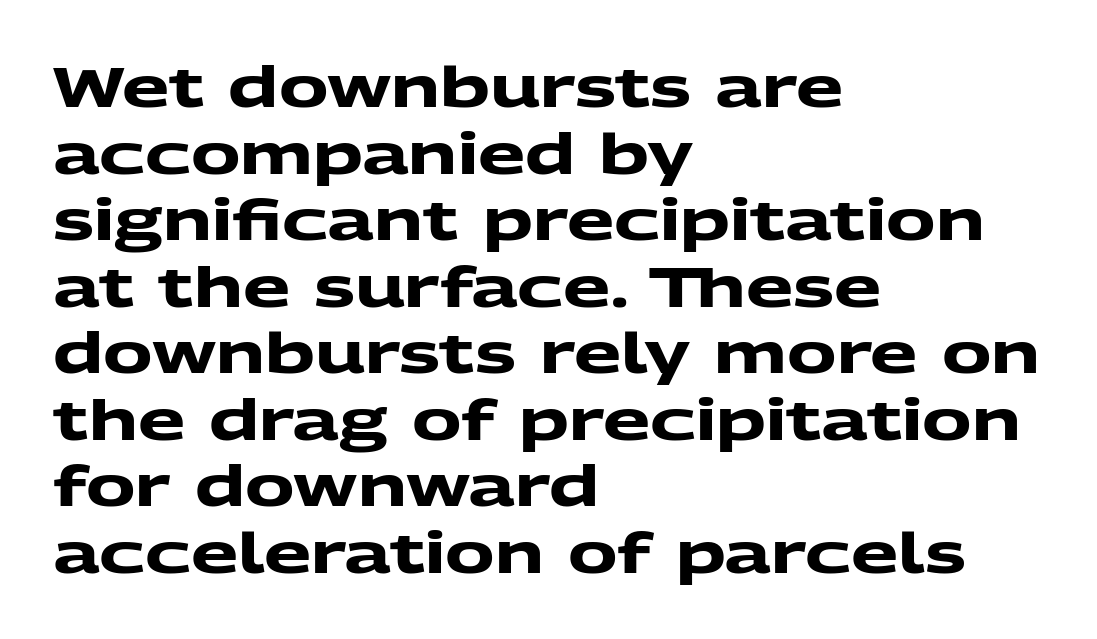
The image shows 55 px heavy, wide sans-serif type; set left-aligned, line spacing 1.21x, normal letter spacing, not underlined; medium stroke contrast and a medium x-height.
